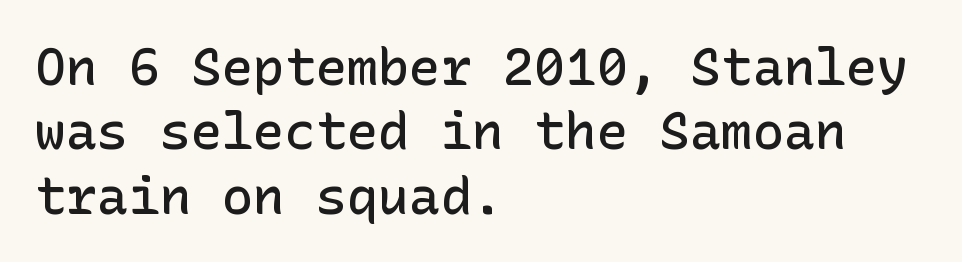
{"serif": "no", "italic": "no", "bold": "semi", "weight": "semibold", "width": "normal", "stroke_contrast": "low", "x_height": "medium", "underline": "no", "align": "left", "line_spacing_ratio": 1.24, "letter_spacing": "normal", "letter_spacing_em": 0.0, "glyph_px": 52}
